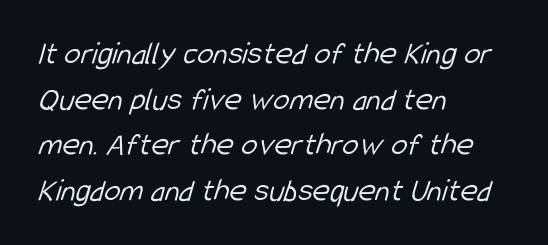
The image shows 33 px light, condensed sans-serif type; set left-aligned, normal line spacing (1.38x), normal letter spacing, not underlined; low stroke contrast and a medium x-height.
